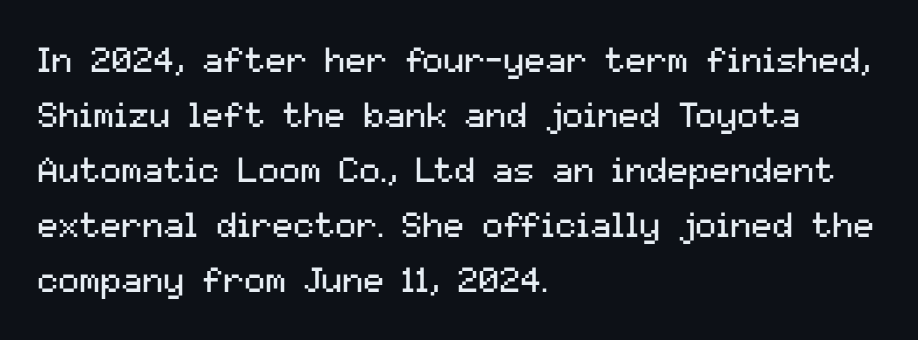
Q: Is the text bold? A: No.
Q: Is the text italic (slanted)? A: No, it is upright.
Q: Is the typeface a serif or a sans-serif typeface? A: Sans-serif.
Q: Is the text underlined? A: No.
Q: How is the paragraph aligned? A: Left-aligned.
Q: Is the spacing between letters normal or unusually wide? A: Normal.
Q: Is the spacing between lines tight, normal or loose? A: Normal.
Q: Width (condensed, normal, or wide)? A: Normal.
Q: Stroke contrast? A: Medium.
Q: x-height? A: Medium.
Q: Monospaced? A: No.
